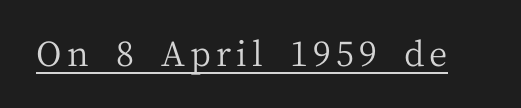
Emphasis is given by a line drawn under the lettering. The weight would be labelled regular, book, light, or lighter still. Character widths vary here, with narrow letters taking less room than wide ones. If you drew a line through each stem, it would be perfectly vertical.
